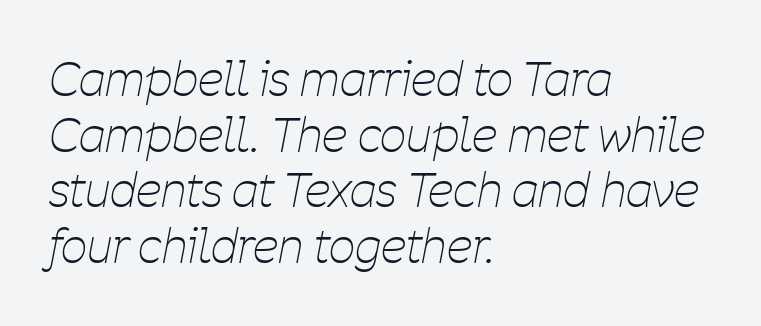
{"italic": "yes", "lean": "right", "slant_degrees": 11, "bold": "no", "weight": "thin", "width": "condensed", "stroke_contrast": "low", "x_height": "medium", "monospaced": "no", "underline": "no", "align": "left", "line_spacing_ratio": 1.21, "letter_spacing": "normal", "letter_spacing_em": 0.0, "glyph_px": 46}
